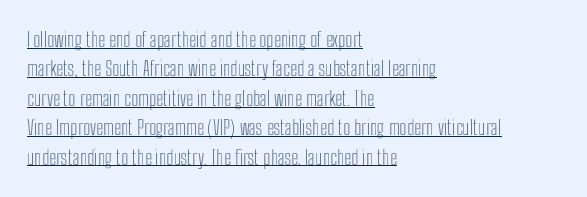
The image shows 20 px text type, upright; set left-aligned, normal line spacing (1.47x), normal letter spacing, underlined.
